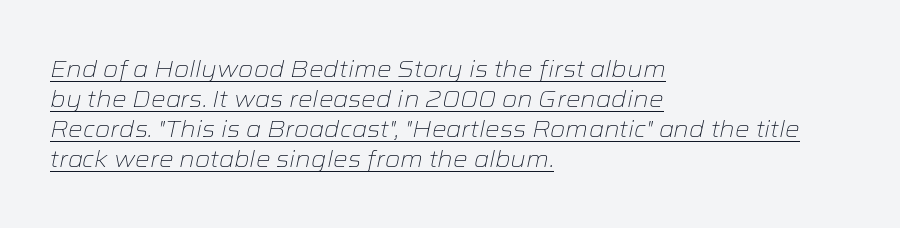
The image shows 23 px text type, italic (leaning right); set left-aligned, normal line spacing (1.3x), normal letter spacing, underlined.
